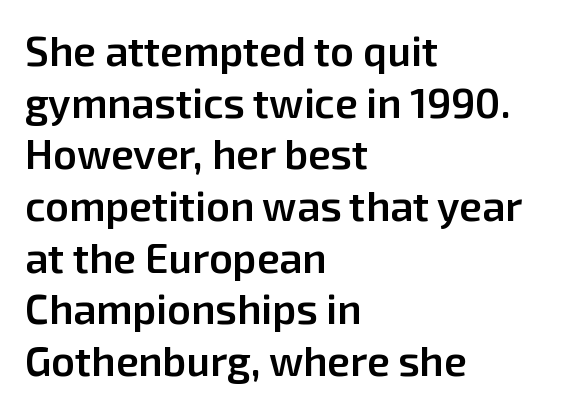
{"serif": "no", "italic": "no", "bold": "semi", "weight": "semibold", "width": "normal", "stroke_contrast": "low", "x_height": "medium", "monospaced": "no", "underline": "no", "align": "left", "line_spacing": "normal", "line_spacing_ratio": 1.26, "letter_spacing": "normal", "letter_spacing_em": 0.0, "glyph_px": 41}
